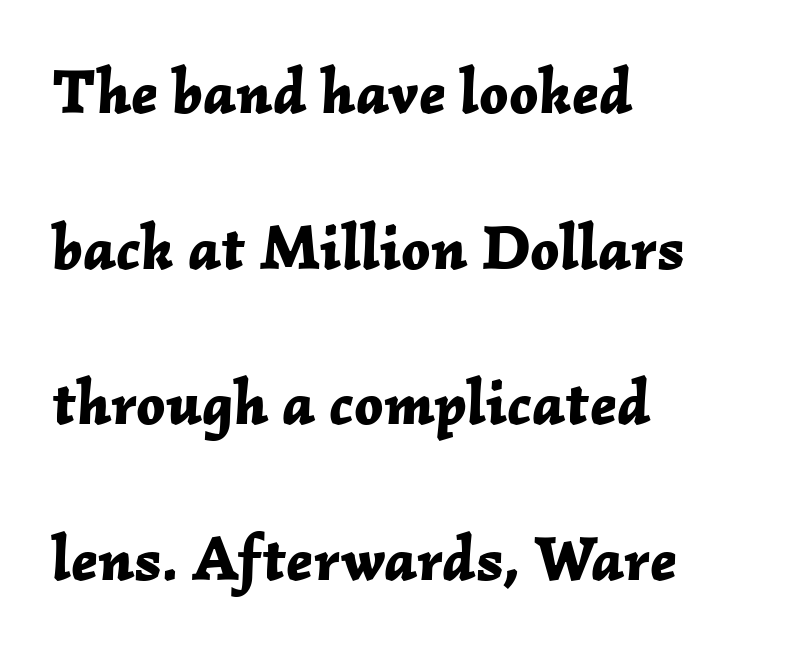
The image shows 63 px bold type, italic (leaning right); set left-aligned, loose line spacing (2.47x), normal letter spacing, not underlined; low stroke contrast and a medium x-height.
